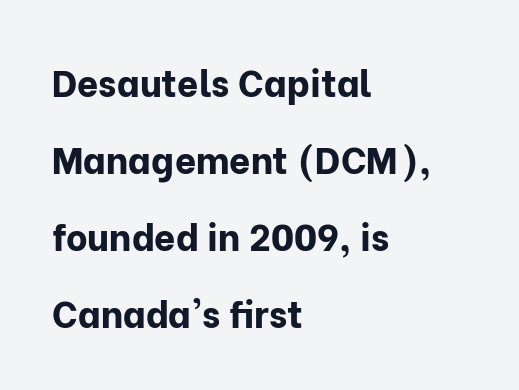
{"serif": "no", "italic": "no", "bold": "yes", "weight": "bold", "width": "normal", "stroke_contrast": "low", "x_height": "medium", "monospaced": "no", "underline": "no", "align": "left", "line_spacing": "loose", "line_spacing_ratio": 2.08, "letter_spacing": "normal", "letter_spacing_em": 0.0, "glyph_px": 37}
